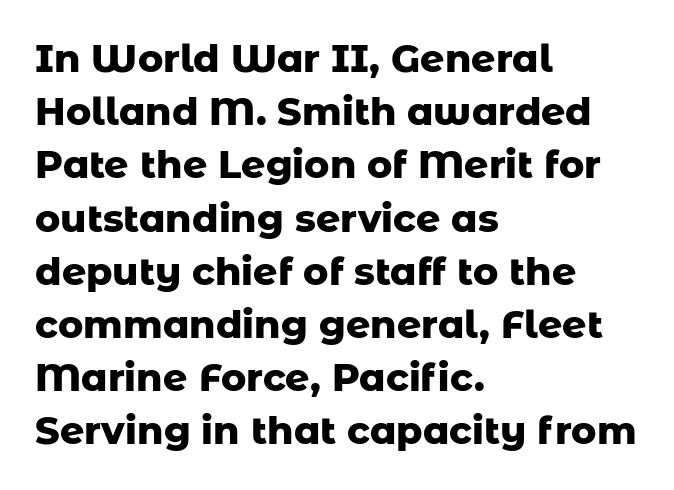
Q: Is the text bold? A: Yes.
Q: Is the text italic (slanted)? A: No, it is upright.
Q: Is the typeface a serif or a sans-serif typeface? A: Sans-serif.
Q: Is the text underlined? A: No.
Q: How is the paragraph aligned? A: Left-aligned.
Q: Is the spacing between letters normal or unusually wide? A: Normal.
Q: Is the spacing between lines tight, normal or loose? A: Normal.
Q: Width (condensed, normal, or wide)? A: Normal.
Q: Stroke contrast? A: Low.
Q: x-height? A: Medium.
Q: Monospaced? A: No.
